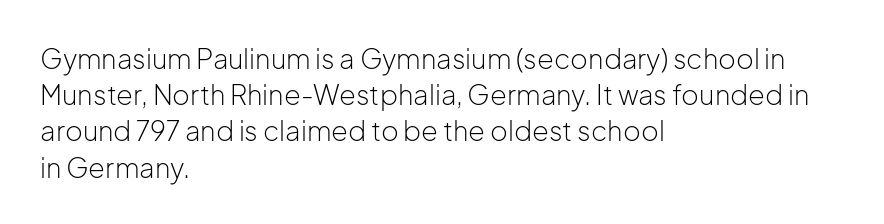
{"italic": "no", "bold": "no", "underline": "no", "align": "left", "line_spacing": "normal", "line_spacing_ratio": 1.34, "letter_spacing": "normal", "letter_spacing_em": 0.0, "glyph_px": 27}
